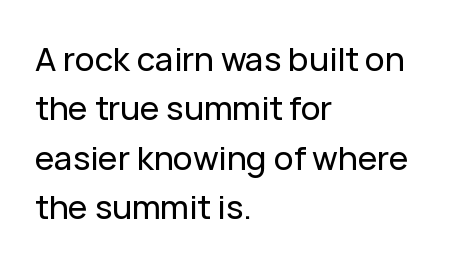
Q: Is the text italic (slanted)? A: No, it is upright.
Q: Is the typeface a serif or a sans-serif typeface? A: Sans-serif.
Q: Is the text underlined? A: No.
Q: How is the paragraph aligned? A: Left-aligned.
Q: Is the spacing between letters normal or unusually wide? A: Normal.
Q: Is the spacing between lines tight, normal or loose? A: Normal.
Q: Width (condensed, normal, or wide)? A: Normal.
Q: Stroke contrast? A: Low.
Q: x-height? A: Medium.
Q: Monospaced? A: No.
